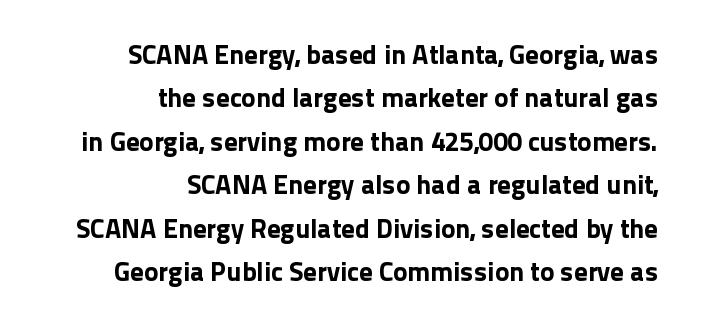
If you drew a line through each stem, it would be perfectly vertical. Check under the words: just untouched page. These lines sit exactly where default settings would place them. Line ends are locked; line starts wander.
